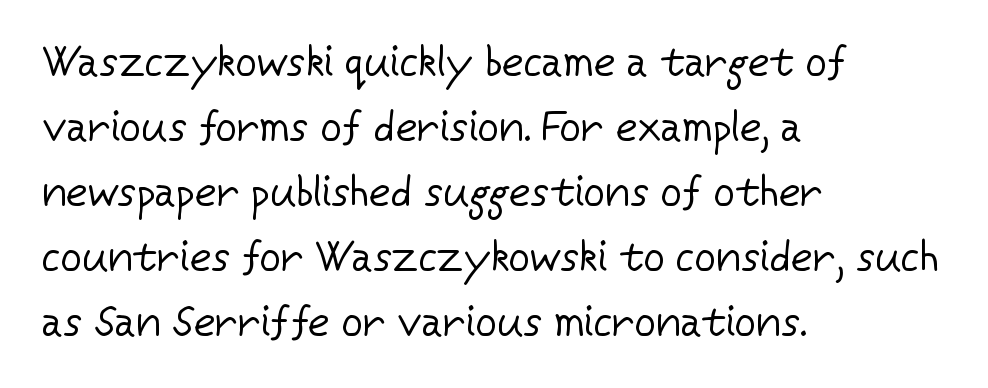
{"serif": "no", "italic": "no", "bold": "no", "weight": "regular", "width": "normal", "stroke_contrast": "low", "x_height": "medium", "monospaced": "no", "underline": "no", "align": "left", "line_spacing": "normal", "line_spacing_ratio": 1.55, "letter_spacing": "normal", "letter_spacing_em": 0.0, "glyph_px": 42}
